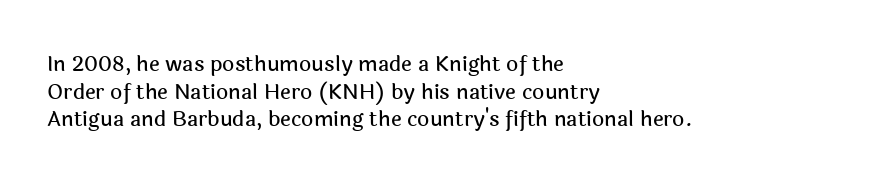
The image shows 21 px text type, upright; set left-aligned, normal line spacing (1.31x), normal letter spacing, not underlined.
